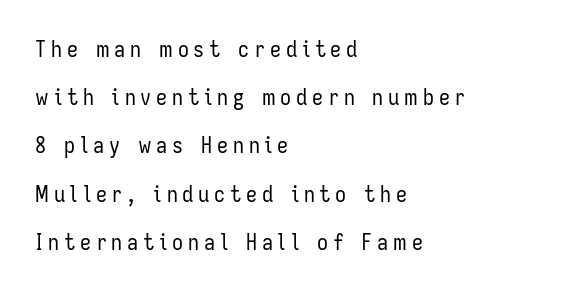
The image shows 22 px text type, upright; set left-aligned, loose line spacing (2.19x), unusually wide letter spacing (+0.22 em), not underlined.
